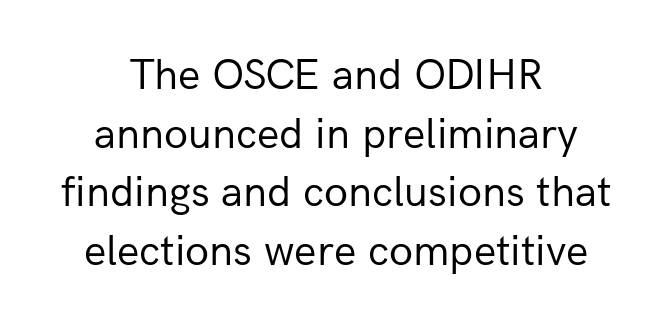
The text block is weighted toward neither margin, spreading evenly from the middle. The gaps between neighbouring characters are ordinary and unremarkable. The characters are drawn with everyday or finer stroke widths. A roman cut, with each character standing at attention. Notice how descenders clear the ascenders below comfortably — that's standard leading.
